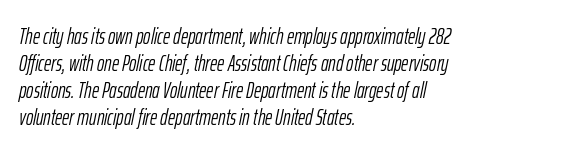
{"italic": "yes", "lean": "right", "slant_degrees": 12, "bold": "no", "underline": "no", "align": "left", "line_spacing_ratio": 1.23, "letter_spacing": "normal", "letter_spacing_em": 0.0, "glyph_px": 22}
